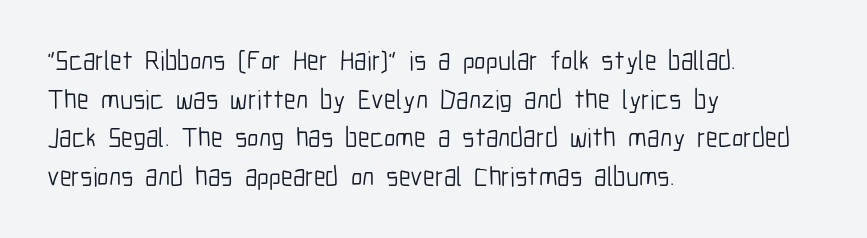
The image shows 27 px text type, upright; set left-aligned, normal line spacing (1.43x), normal letter spacing, not underlined.
